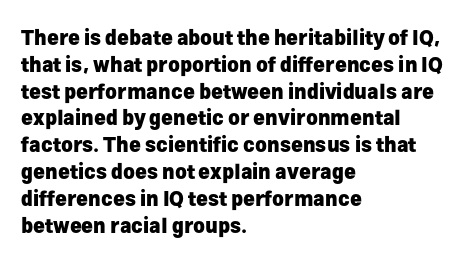
It's the straight-up-and-down kind of type. The letters sit at their default tracking, neither squeezed nor spread. Line starts are locked; line ends wander. This is heavy type, rendered in bold. Baseline-to-baseline distance is the conventional proportion of letter height.
